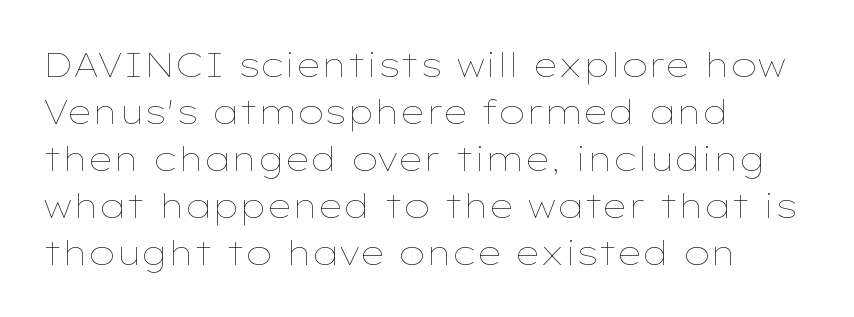
{"italic": "no", "bold": "no", "weight": "thin", "width": "wide", "stroke_contrast": "low", "x_height": "medium", "monospaced": "no", "underline": "no", "align": "left", "line_spacing": "normal", "line_spacing_ratio": 1.38, "letter_spacing": "normal", "letter_spacing_em": 0.0, "glyph_px": 34}
